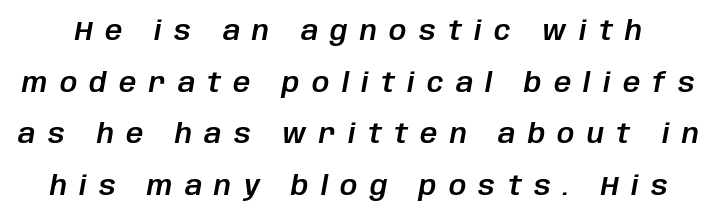
Q: Is the text italic (slanted)? A: Yes, it leans right by about 10 degrees.
Q: Is the text underlined? A: No.
Q: Is the spacing between letters normal or unusually wide? A: Unusually wide.
Q: Is the spacing between lines tight, normal or loose? A: Loose.
